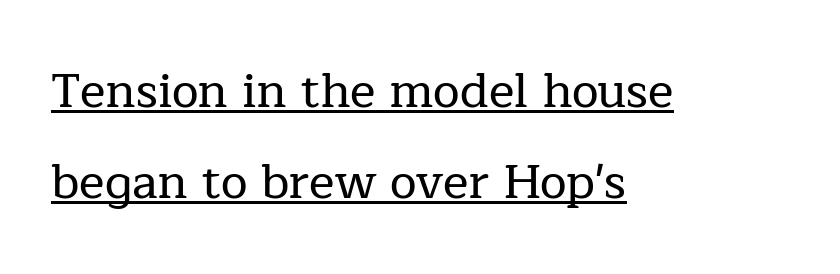
The image shows 48 px serif type, upright; set left-aligned, loose line spacing (1.9x), normal letter spacing, underlined; low stroke contrast and a medium x-height.
